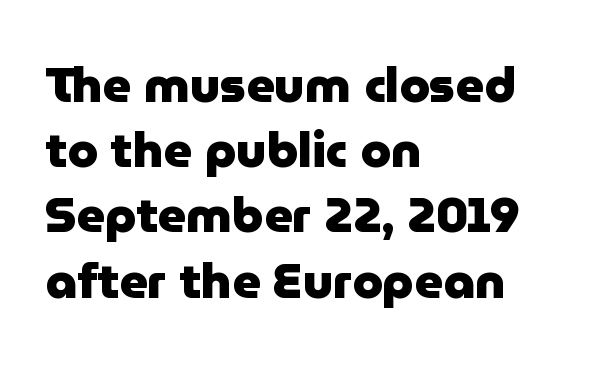
{"serif": "no", "italic": "no", "bold": "yes", "weight": "heavy", "width": "normal", "stroke_contrast": "low", "x_height": "medium", "monospaced": "no", "underline": "no", "align": "left", "line_spacing": "normal", "line_spacing_ratio": 1.33, "letter_spacing": "normal", "letter_spacing_em": 0.0, "glyph_px": 49}
